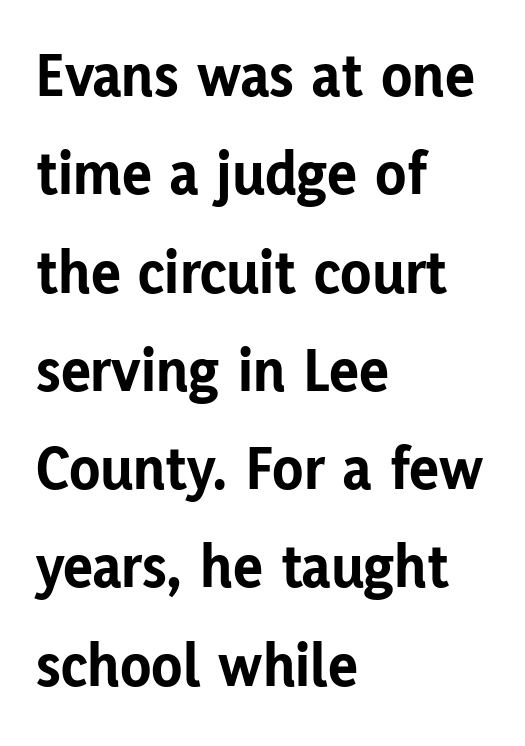
The image shows 63 px bold sans-serif type, upright; set left-aligned, normal line spacing (1.56x), normal letter spacing, not underlined; low stroke contrast and a medium x-height.
